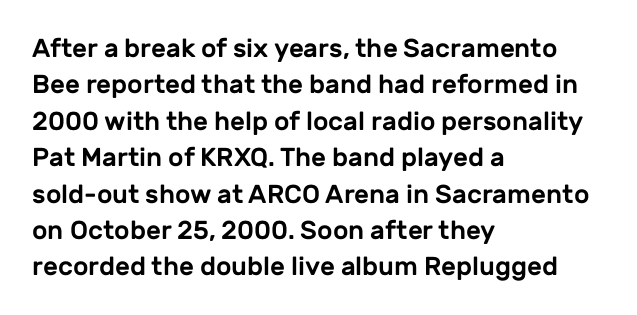
{"italic": "no", "underline": "no", "align": "left", "line_spacing": "normal", "line_spacing_ratio": 1.4, "letter_spacing": "normal", "letter_spacing_em": 0.0, "glyph_px": 26}
